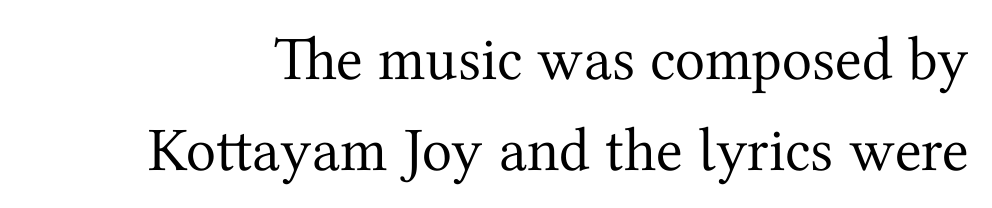
The horizontal fit of the characters is conventional and even. Decoration check: the copy has no underline. The face looks like a standard text weight, possibly lighter. Leading matches the norm, producing a regular column. Varying glyph widths throughout — classic text-font behaviour.
